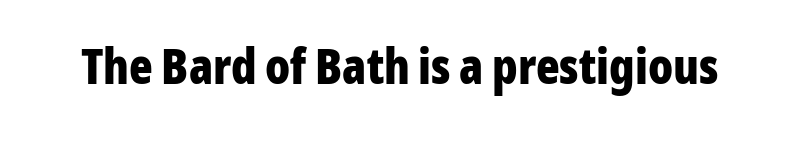
The image shows 49 px bold, condensed sans-serif type, upright; set normal letter spacing, not underlined; low stroke contrast and a medium x-height.
